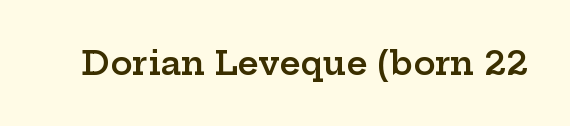
These lines are rendered in a variable-pitch font. Serifs: yes, visible at the terminals of the letterforms. Bold? Not quite — semibold, heavier than regular but stopping short. Posture: vertical. No extra tracking has been applied to these lines. Decoration check: the copy has no underline.
